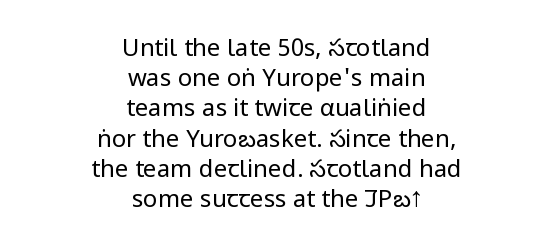
The space beneath each line is pristine and unruled. The font sits on the lighter half of the weight spectrum, regular included. In terms of letterspacing, this is plain default setting. The type sits square on the baseline with zero lean. One glance says typical: line gaps are just what's usual. The whitespace from short lines is split evenly between both sides.
